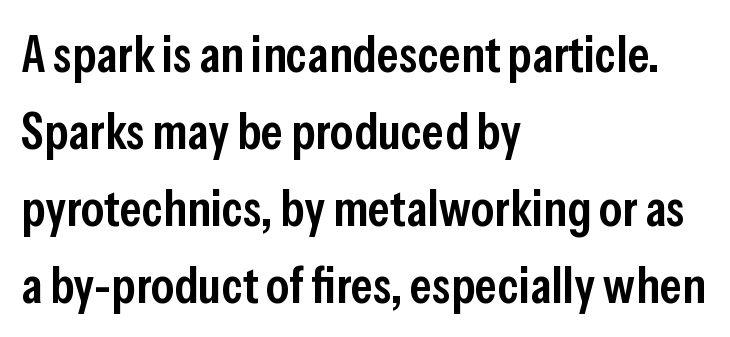
The image shows 52 px semibold, condensed sans-serif type, upright; set left-aligned, normal line spacing (1.48x), normal letter spacing, not underlined; low stroke contrast and a medium x-height.
